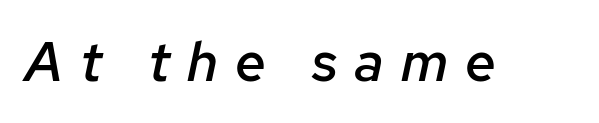
The image shows 55 px semibold type, italic (leaning right); set unusually wide letter spacing (+0.31 em), not underlined; low stroke contrast and a medium x-height.
